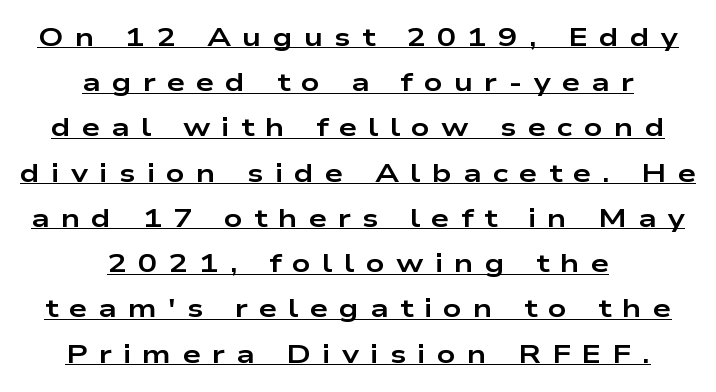
Q: Is the text bold? A: Yes.
Q: Is the text italic (slanted)? A: No, it is upright.
Q: Is the text underlined? A: Yes.
Q: How is the paragraph aligned? A: Centered.
Q: Is the spacing between letters normal or unusually wide? A: Unusually wide.
